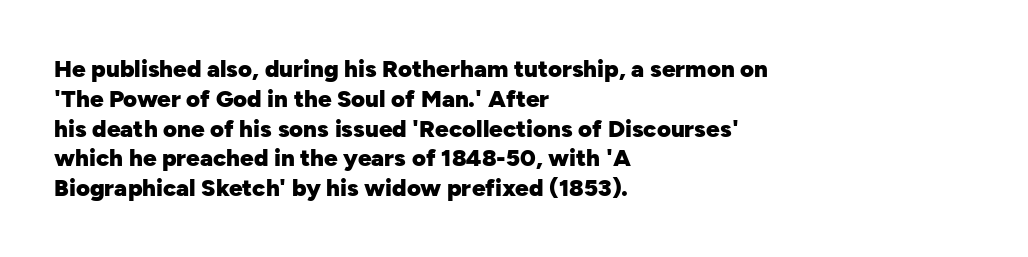
Every character sits straight up, as roman type does. This rendering uses left alignment, leaving the right contour irregular. Letters rest on an invisible, unmarked baseline. The passage shown has conventional tracking throughout. Pretty heavy lettering here — definitely bold.
